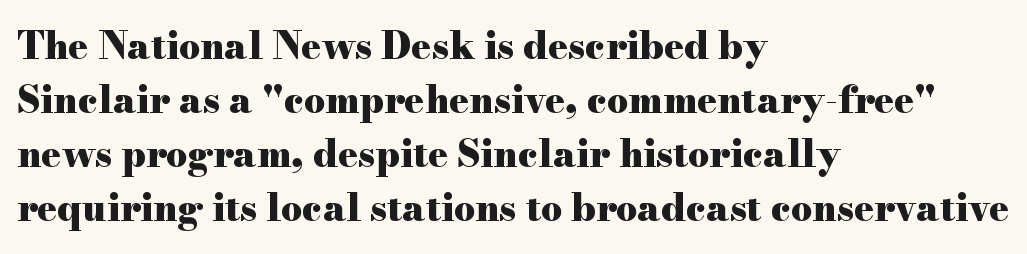
{"serif": "yes", "italic": "no", "bold": "yes", "weight": "heavy", "width": "wide", "stroke_contrast": "high", "x_height": "small", "monospaced": "no", "underline": "no", "align": "left", "line_spacing": "normal", "line_spacing_ratio": 1.46, "letter_spacing": "normal", "letter_spacing_em": 0.0, "glyph_px": 37}
